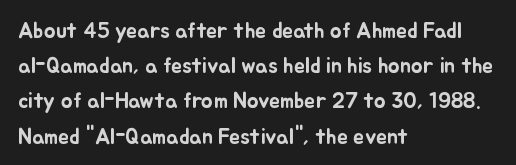
{"italic": "no", "underline": "no", "align": "left", "line_spacing": "normal", "line_spacing_ratio": 1.6, "letter_spacing": "normal", "letter_spacing_em": 0.0, "glyph_px": 22}
